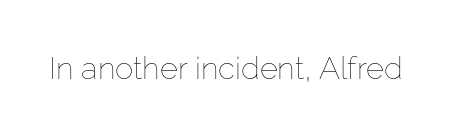
Q: Is the text bold? A: No.
Q: Is the text italic (slanted)? A: No, it is upright.
Q: Is the text underlined? A: No.
Q: Is the spacing between letters normal or unusually wide? A: Normal.
Q: Width (condensed, normal, or wide)? A: Normal.
Q: Stroke contrast? A: Low.
Q: x-height? A: Medium.
Q: Monospaced? A: No.
